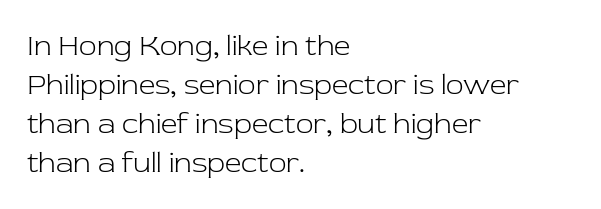
{"serif": "yes", "italic": "no", "bold": "no", "weight": "light", "width": "normal", "stroke_contrast": "low", "x_height": "medium", "monospaced": "no", "underline": "no", "align": "left", "line_spacing": "normal", "line_spacing_ratio": 1.34, "letter_spacing": "normal", "letter_spacing_em": 0.0, "glyph_px": 29}
